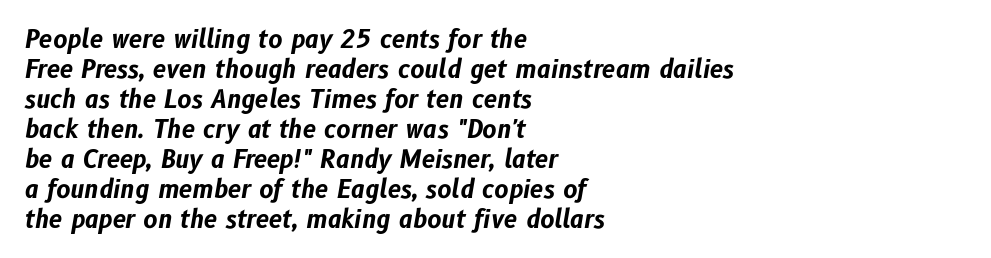
{"italic": "yes", "lean": "right", "slant_degrees": 10, "bold": "yes", "underline": "no", "align": "left", "line_spacing": "normal", "line_spacing_ratio": 1.25, "letter_spacing": "normal", "letter_spacing_em": 0.0, "glyph_px": 24}
